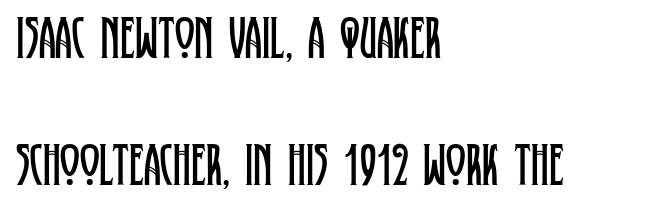
Q: Is the text bold? A: No.
Q: Is the text italic (slanted)? A: No, it is upright.
Q: Is the typeface a serif or a sans-serif typeface? A: Serif.
Q: Is the text underlined? A: No.
Q: How is the paragraph aligned? A: Left-aligned.
Q: Is the spacing between letters normal or unusually wide? A: Normal.
Q: Is the spacing between lines tight, normal or loose? A: Loose.
Q: Width (condensed, normal, or wide)? A: Condensed.
Q: Stroke contrast? A: Low.
Q: x-height? A: Large.
Q: Monospaced? A: No.
